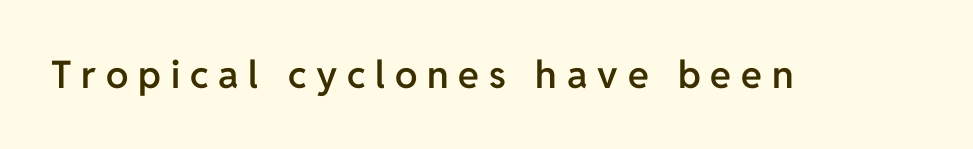
Grotesque or geometric, the face here clearly has no serifs. The letters are spread apart with noticeably loose tracking. The font's upright variant was chosen for this text. Here the designer chose a conventional face with non-uniform glyph widths. Underlining? Definitely not there. The face used here is a semibold: visibly heavier than regular, lighter than bold.
